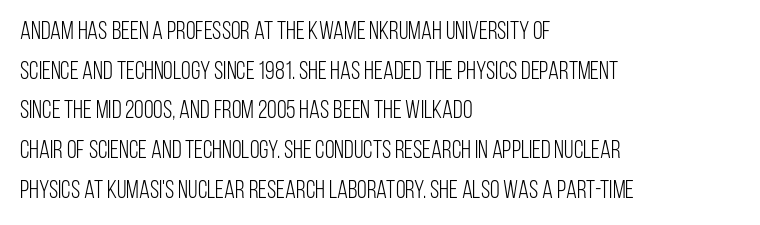
Q: Is the text bold? A: No.
Q: Is the text italic (slanted)? A: No, it is upright.
Q: Is the text underlined? A: No.
Q: How is the paragraph aligned? A: Left-aligned.
Q: Is the spacing between letters normal or unusually wide? A: Normal.
Q: Is the spacing between lines tight, normal or loose? A: Normal.
